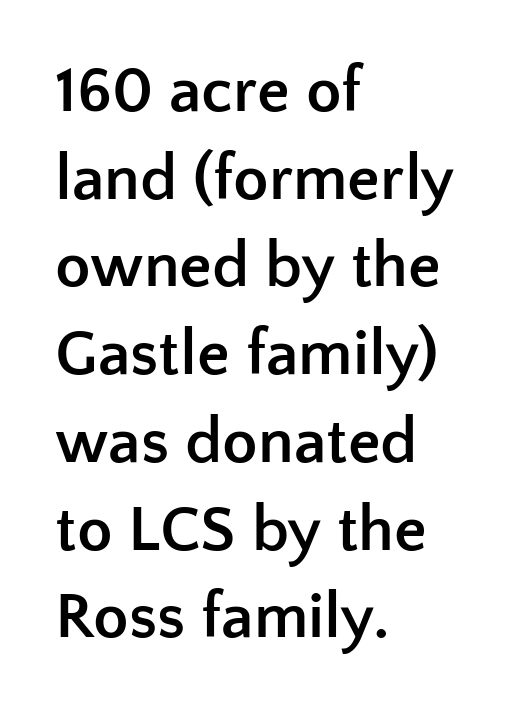
Does extra space separate the letters? No, they use regular spacing. You could not count columns in this text — the font is proportionally spaced. Just letters on the line, the space beneath them empty. Heavy, bold letterforms.
